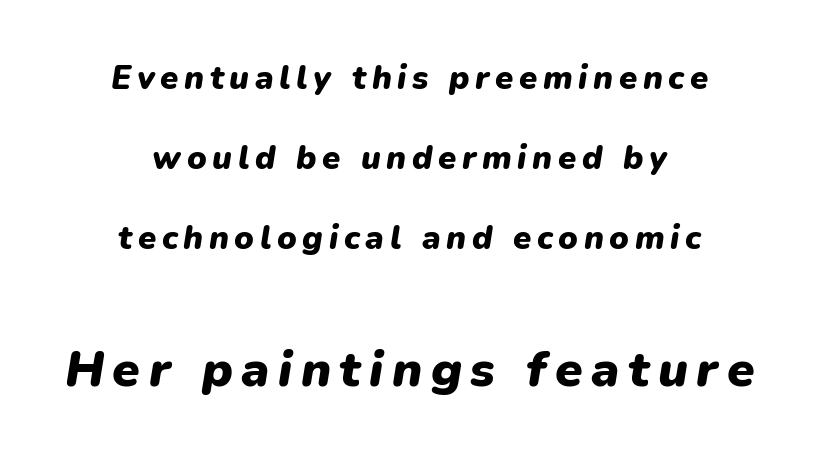
Thick stems and heavy bowls — unmistakably bold. A clean baseline with only descenders dipping below it. The designer dialed line spacing up above the default. In terms of posture, this sample is oblique. Character widths vary here, with narrow letters taking less room than wide ones. Neither beginnings nor endings align; midpoints do.
